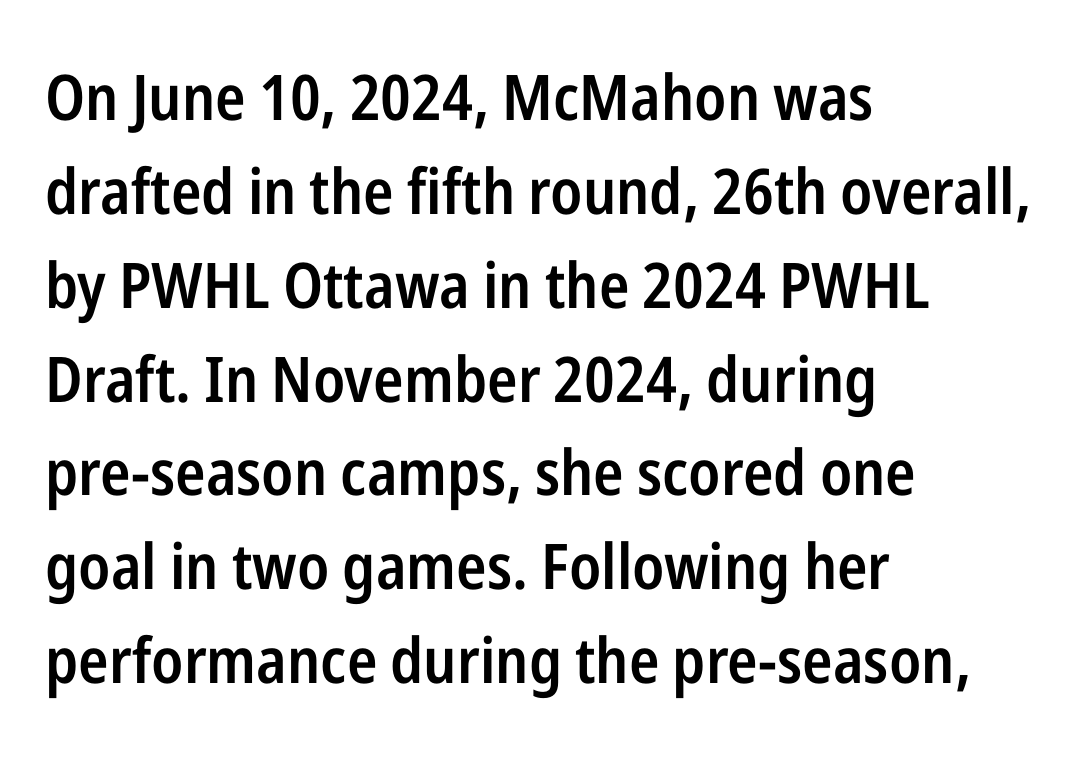
Q: Is the text bold? A: Semi-bold.
Q: Is the text italic (slanted)? A: No, it is upright.
Q: Is the typeface a serif or a sans-serif typeface? A: Sans-serif.
Q: Is the text underlined? A: No.
Q: How is the paragraph aligned? A: Left-aligned.
Q: Is the spacing between letters normal or unusually wide? A: Normal.
Q: Is the spacing between lines tight, normal or loose? A: Normal.
Q: Width (condensed, normal, or wide)? A: Condensed.
Q: Stroke contrast? A: Low.
Q: x-height? A: Medium.
Q: Monospaced? A: No.
